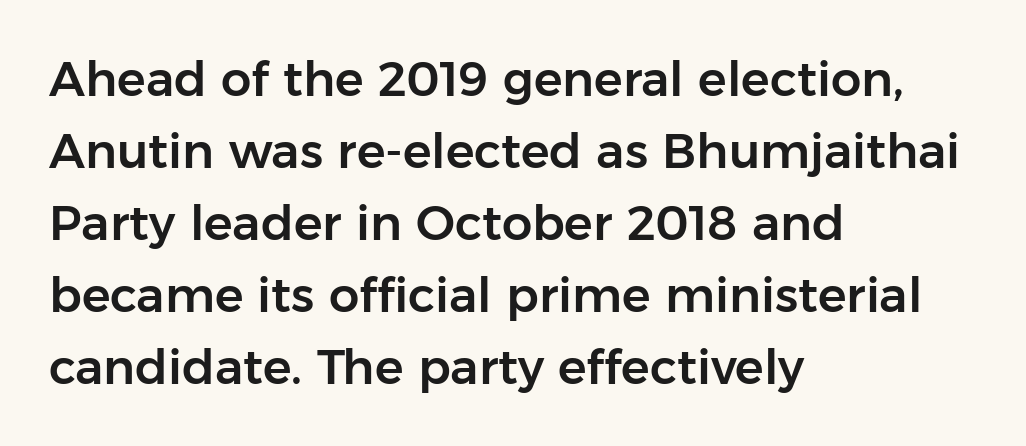
Q: Is the text italic (slanted)? A: No, it is upright.
Q: Is the typeface a serif or a sans-serif typeface? A: Sans-serif.
Q: Is the text underlined? A: No.
Q: How is the paragraph aligned? A: Left-aligned.
Q: Is the spacing between letters normal or unusually wide? A: Normal.
Q: Is the spacing between lines tight, normal or loose? A: Normal.
Q: Width (condensed, normal, or wide)? A: Normal.
Q: Stroke contrast? A: Low.
Q: x-height? A: Medium.
Q: Monospaced? A: No.
